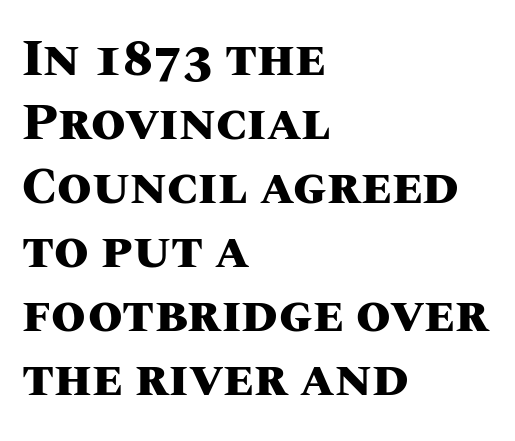
Q: Is the text bold? A: Yes.
Q: Is the text italic (slanted)? A: No, it is upright.
Q: Is the text underlined? A: No.
Q: How is the paragraph aligned? A: Left-aligned.
Q: Is the spacing between letters normal or unusually wide? A: Normal.
Q: Is the spacing between lines tight, normal or loose? A: Normal.
Q: Width (condensed, normal, or wide)? A: Normal.
Q: Stroke contrast? A: Medium.
Q: x-height? A: Large.
Q: Monospaced? A: No.
